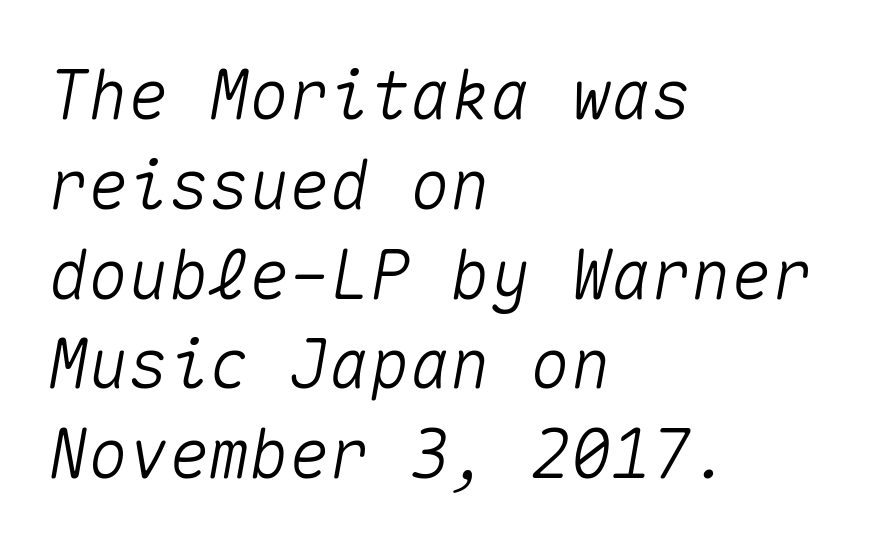
Q: Is the text italic (slanted)? A: Yes, it leans right by about 10 degrees.
Q: Is the text underlined? A: No.
Q: How is the paragraph aligned? A: Left-aligned.
Q: Is the spacing between letters normal or unusually wide? A: Normal.
Q: Is the spacing between lines tight, normal or loose? A: Normal.
Q: Width (condensed, normal, or wide)? A: Normal.
Q: Stroke contrast? A: Medium.
Q: x-height? A: Medium.
Q: Monospaced? A: Yes.
